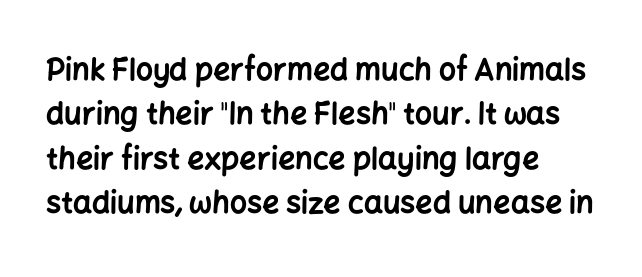
Q: Is the text bold? A: Yes.
Q: Is the text italic (slanted)? A: No, it is upright.
Q: Is the typeface a serif or a sans-serif typeface? A: Sans-serif.
Q: Is the text underlined? A: No.
Q: How is the paragraph aligned? A: Left-aligned.
Q: Is the spacing between letters normal or unusually wide? A: Normal.
Q: Is the spacing between lines tight, normal or loose? A: Normal.
Q: Width (condensed, normal, or wide)? A: Normal.
Q: Stroke contrast? A: Low.
Q: x-height? A: Medium.
Q: Monospaced? A: No.
